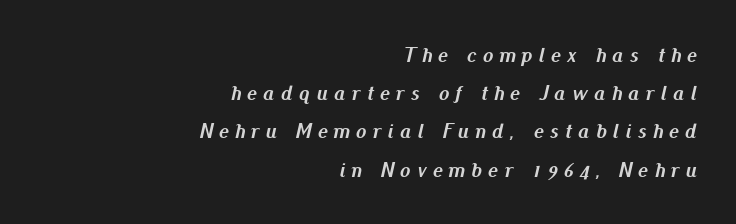
Q: Is the text bold? A: Yes.
Q: Is the text italic (slanted)? A: Yes, it leans right by about 13 degrees.
Q: Is the text underlined? A: No.
Q: How is the paragraph aligned? A: Right-aligned.
Q: Is the spacing between letters normal or unusually wide? A: Unusually wide.
